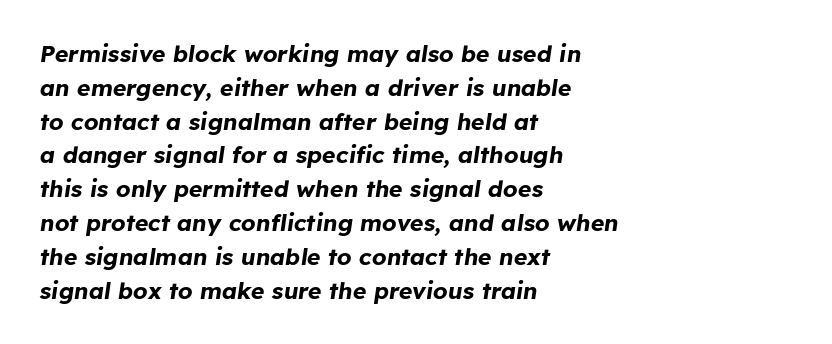
The image shows 23 px bold type, italic (leaning right); set left-aligned, normal line spacing (1.47x), normal letter spacing, not underlined.
